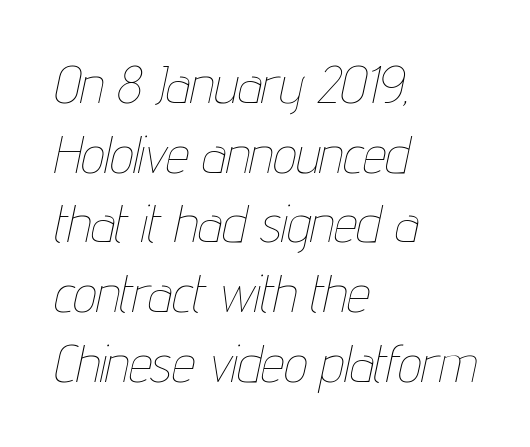
Only glyphs here, with clear space below each row. This sample uses an oblique cut, with every glyph tilted off the vertical. What stands out about the letter spacing? Nothing — it is the standard amount. Proportional: the letters do not fall into vertical columns. The lines sit at an ordinary, default distance from one another. Stroke mass is kept to a normal reading level or below.
